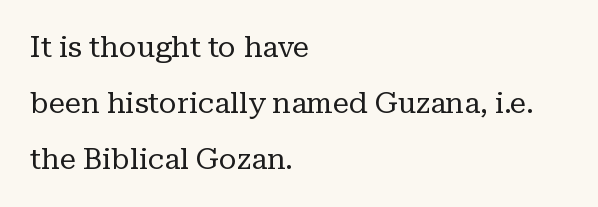
{"serif": "yes", "italic": "no", "bold": "no", "weight": "regular", "width": "normal", "stroke_contrast": "low", "x_height": "medium", "monospaced": "no", "underline": "no", "align": "left", "line_spacing": "loose", "line_spacing_ratio": 1.93, "letter_spacing": "normal", "letter_spacing_em": 0.0, "glyph_px": 29}
